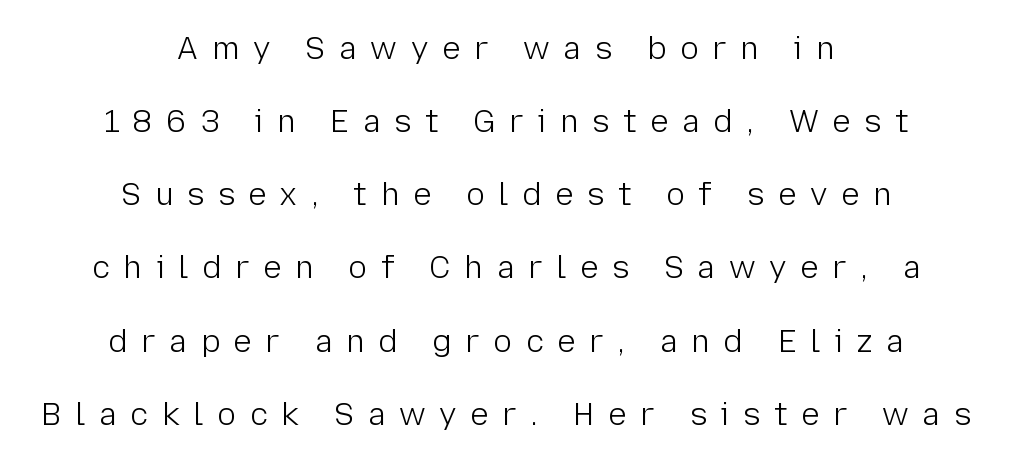
{"serif": "no", "italic": "no", "bold": "no", "weight": "light", "width": "normal", "stroke_contrast": "low", "x_height": "medium", "monospaced": "no", "underline": "no", "align": "center", "line_spacing": "loose", "line_spacing_ratio": 2.36, "letter_spacing": "wide", "letter_spacing_em": 0.44, "glyph_px": 31}
